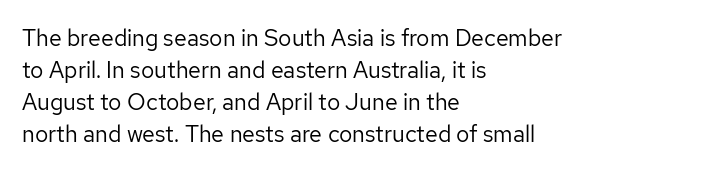
Q: Is the text bold? A: No.
Q: Is the text italic (slanted)? A: No, it is upright.
Q: Is the text underlined? A: No.
Q: How is the paragraph aligned? A: Left-aligned.
Q: Is the spacing between letters normal or unusually wide? A: Normal.
Q: Is the spacing between lines tight, normal or loose? A: Normal.
